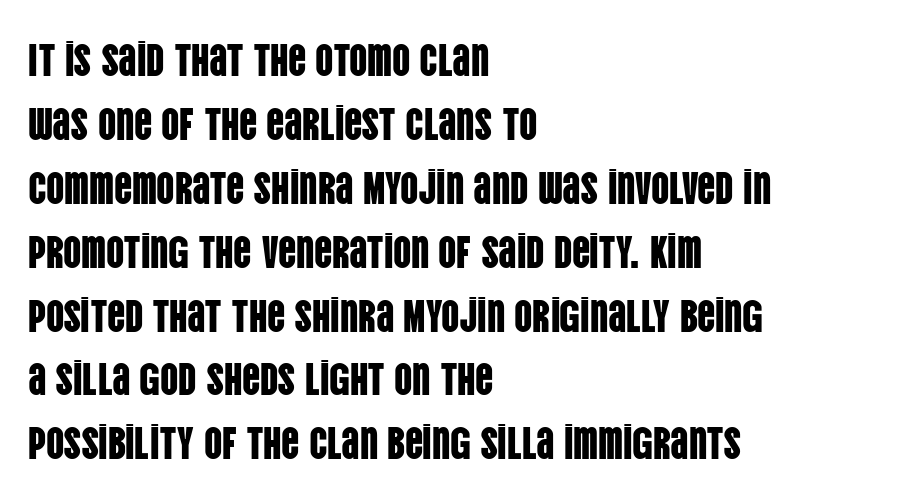
The image shows 45 px condensed sans-serif type, upright; set left-aligned, normal line spacing (1.42x), normal letter spacing, not underlined; low stroke contrast and a large x-height.
